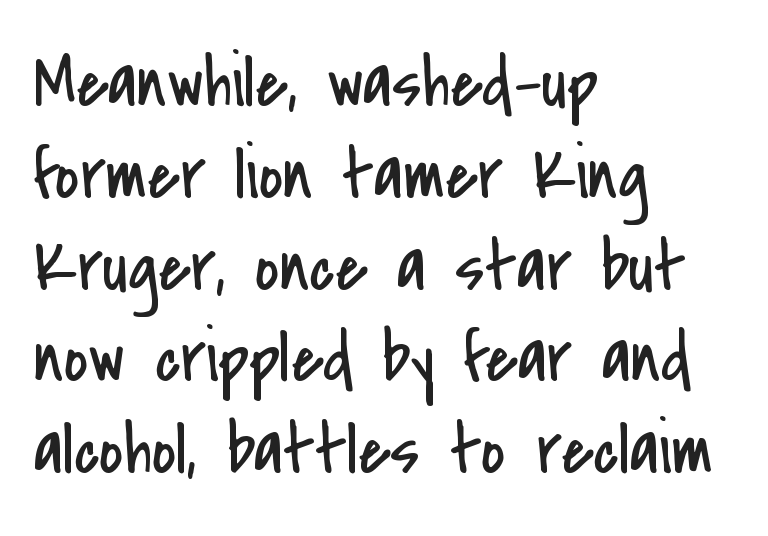
Q: Is the text bold? A: No.
Q: Is the text italic (slanted)? A: No, it is upright.
Q: Is the typeface a serif or a sans-serif typeface? A: Sans-serif.
Q: Is the text underlined? A: No.
Q: How is the paragraph aligned? A: Left-aligned.
Q: Is the spacing between letters normal or unusually wide? A: Normal.
Q: Width (condensed, normal, or wide)? A: Condensed.
Q: Stroke contrast? A: Low.
Q: x-height? A: Small.
Q: Monospaced? A: No.
